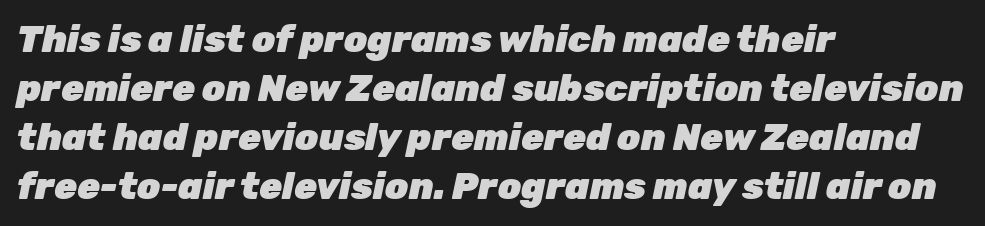
The image shows 37 px heavy type, italic (leaning right); set left-aligned, normal line spacing (1.32x), normal letter spacing, not underlined; low stroke contrast and a medium x-height.
